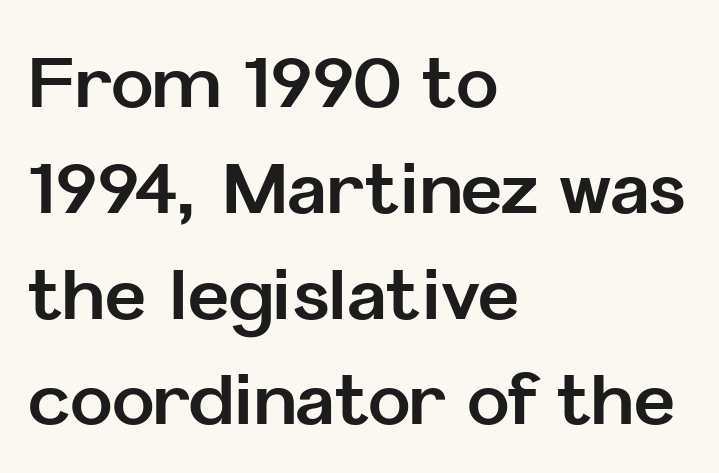
The image shows 71 px bold sans-serif type, upright; set left-aligned, normal line spacing (1.49x), normal letter spacing, not underlined; low stroke contrast and a medium x-height.
